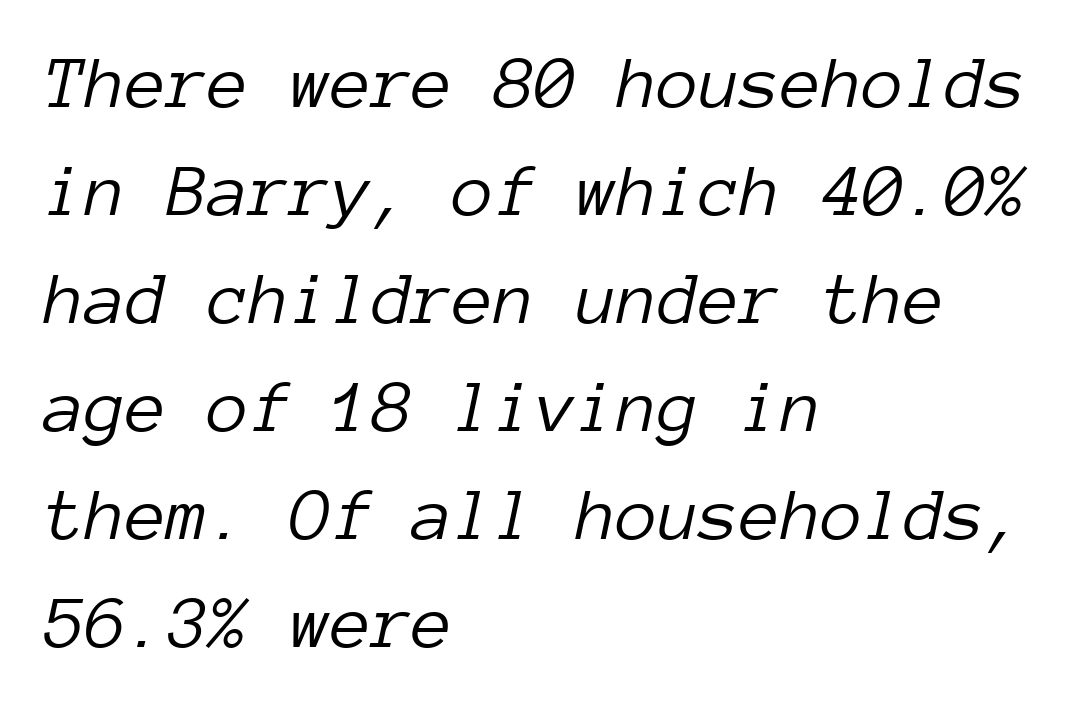
{"italic": "yes", "lean": "right", "slant_degrees": 12, "bold": "no", "weight": "light", "width": "normal", "stroke_contrast": "low", "x_height": "medium", "monospaced": "yes", "underline": "no", "align": "left", "line_spacing": "normal", "line_spacing_ratio": 1.44, "letter_spacing": "normal", "letter_spacing_em": 0.0, "glyph_px": 75}
